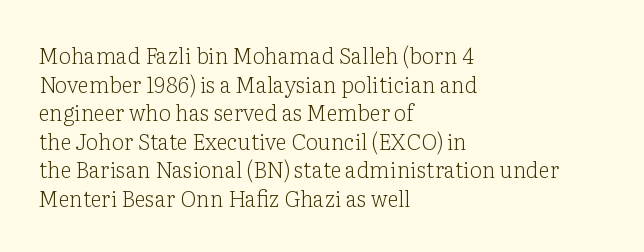
The image shows 22 px text type, upright; set left-aligned, normal line spacing (1.3x), normal letter spacing, not underlined.
